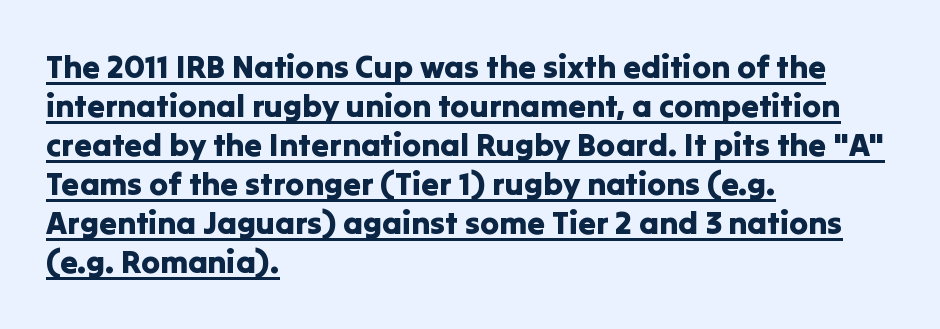
{"serif": "no", "italic": "no", "width": "normal", "stroke_contrast": "low", "x_height": "medium", "monospaced": "no", "underline": "yes", "align": "left", "line_spacing_ratio": 1.22, "letter_spacing": "normal", "letter_spacing_em": 0.0, "glyph_px": 32}
